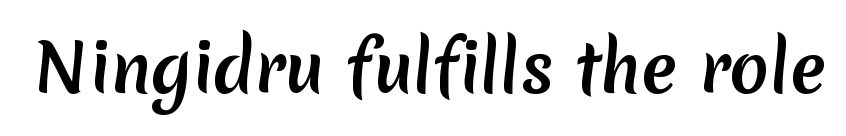
Is this a fixed-width face? No — the glyphs have proportional, varying widths. Chunky letters — that's bold for sure. Clear beneath every line of the passage. I'd call this a sans setting — the letters go barefoot. Is the letter spacing exaggerated? No — it looks like the ordinary default.
